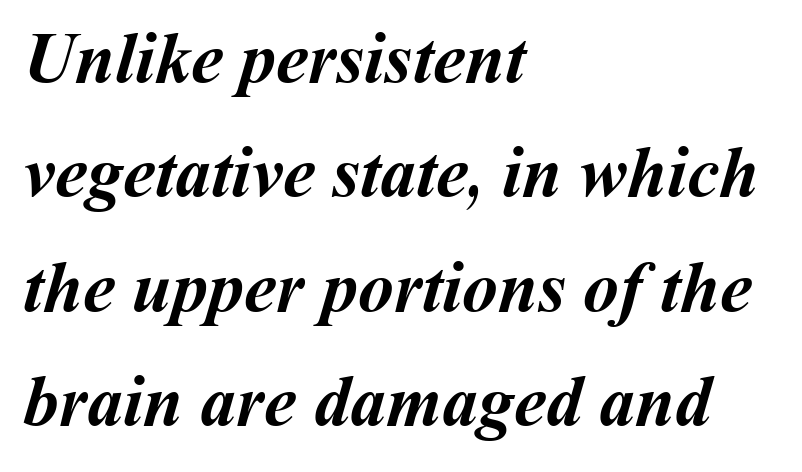
Q: Is the text bold? A: Yes.
Q: Is the text underlined? A: No.
Q: How is the paragraph aligned? A: Left-aligned.
Q: Is the spacing between letters normal or unusually wide? A: Normal.
Q: Is the spacing between lines tight, normal or loose? A: Normal.
Q: Width (condensed, normal, or wide)? A: Normal.
Q: Stroke contrast? A: Medium.
Q: x-height? A: Medium.
Q: Monospaced? A: No.
